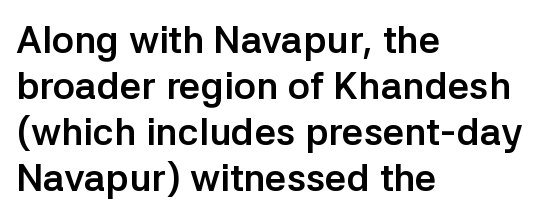
The image shows 38 px semibold sans-serif type, upright; set left-aligned, line spacing 1.21x, normal letter spacing, not underlined; low stroke contrast and a medium x-height.
